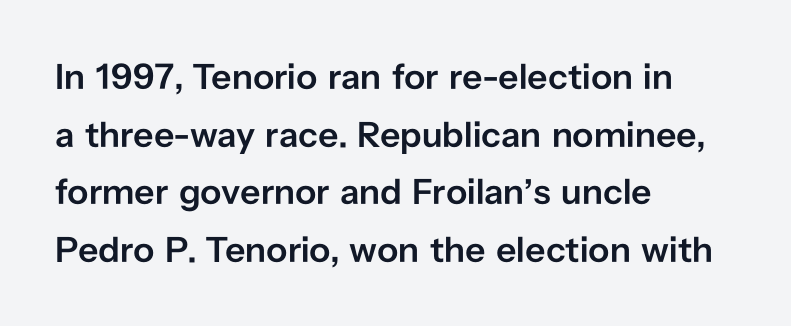
The image shows 36 px semibold sans-serif type, upright; set left-aligned, normal line spacing (1.6x), normal letter spacing, not underlined; low stroke contrast and a medium x-height.
